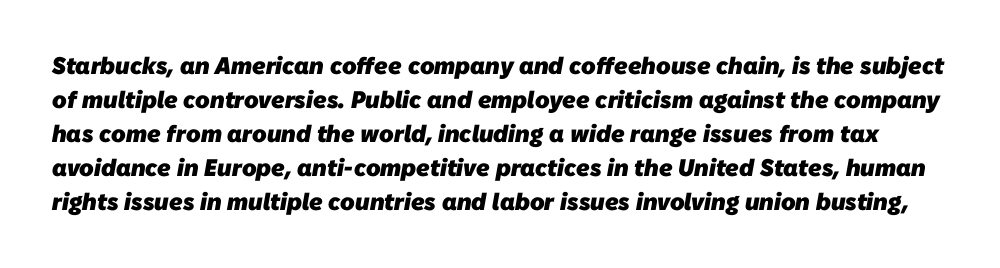
Compared with typical paragraphs, the rows here are spaced about the same. Characters follow at the spacing the type designer built in. Chunky letters — that's bold for sure. Descenders are the only things crossing below the line.
